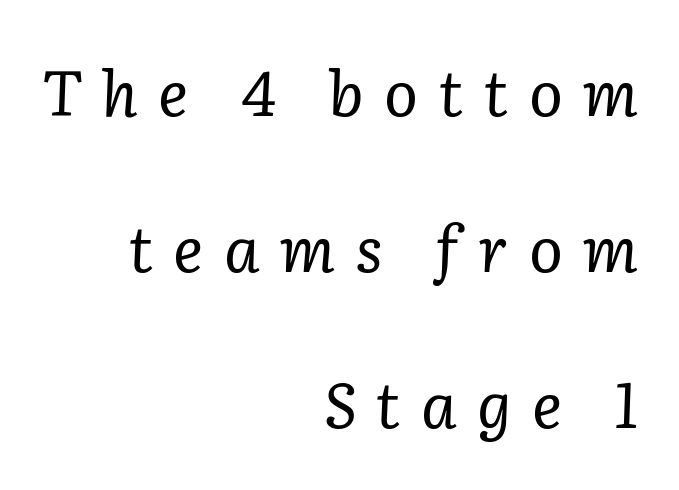
The image shows 63 px regular-weight serif type, italic (leaning right); set right-aligned, loose line spacing (2.48x), unusually wide letter spacing (+0.32 em), not underlined; low stroke contrast and a medium x-height.
